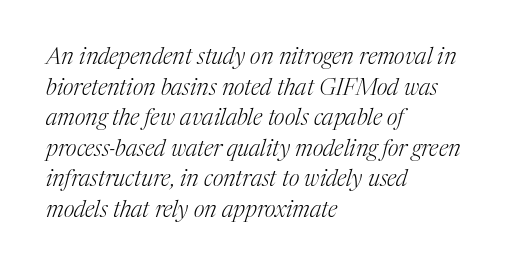
{"italic": "yes", "lean": "right", "slant_degrees": 17, "bold": "no", "underline": "no", "align": "left", "line_spacing": "normal", "line_spacing_ratio": 1.33, "letter_spacing": "normal", "letter_spacing_em": 0.0, "glyph_px": 23}
